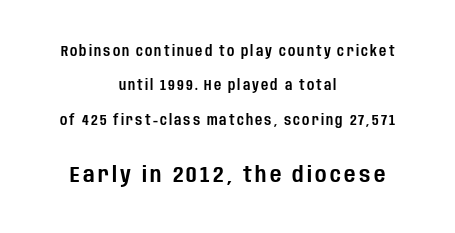
Q: Is the text italic (slanted)? A: No, it is upright.
Q: Is the text underlined? A: No.
Q: How is the paragraph aligned? A: Centered.
Q: Is the spacing between lines tight, normal or loose? A: Loose.
Q: Which block of text is set in a larger size, the first (top) or the second (bottom)? A: The second (bottom) one.
